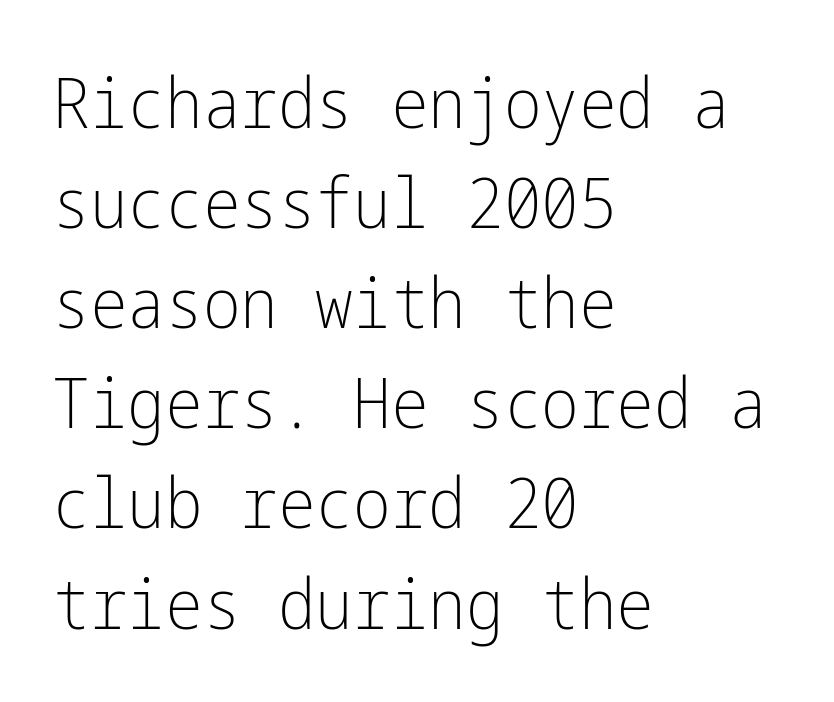
The face used here is a sans, in the tradition of grotesques and geometrics. Default kerning and tracking; the words read as compact shapes. Teacher's note: observe the even left margin — that is flush-left alignment. Do the letters lean? They stand straight. The words here are not underlined. These glyphs show unthickened strokes, regular width or finer.
